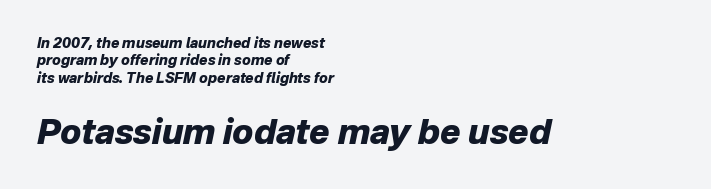
Does extra space separate the letters? No, they use regular spacing. Each glyph is drawn with heavy, bold strokes. Compared with a centered layout, this one pins lines to the left instead. Vertically, the passage feels balanced, rows spaced as you'd expect.
